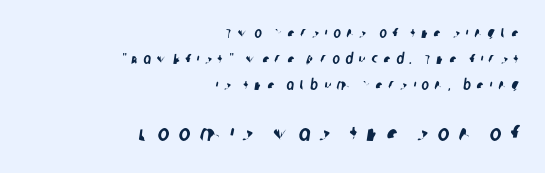
Q: Is the text underlined? A: No.
Q: How is the paragraph aligned? A: Right-aligned.
Q: Is the spacing between letters normal or unusually wide? A: Unusually wide.
Q: Which block of text is set in a larger size, the first (top) or the second (bottom)? A: The second (bottom) one.
